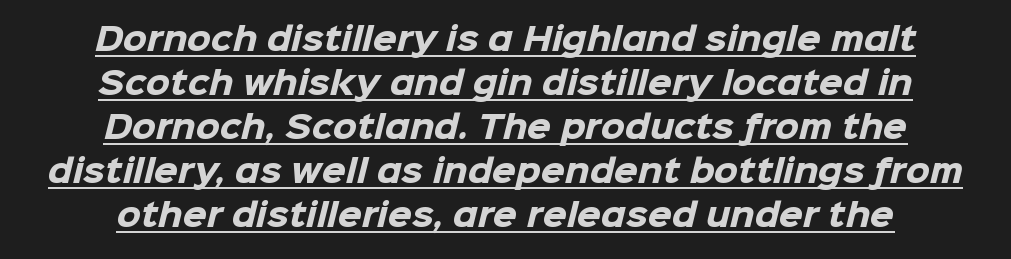
The image shows 31 px heavy sans-serif type; set centered, normal line spacing (1.42x), normal letter spacing, underlined; low stroke contrast and a medium x-height.
